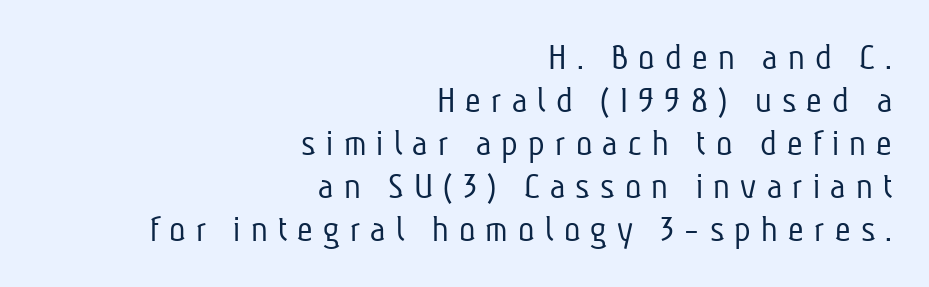
The letterforms stand isolated, each surrounded by extra space. Whoever set this chose condensed vertical rhythm over breathing room. Nothing sits at the stroke ends, so this counts as sans-serif. The rendering uses natural spacing where letterforms have individual widths.
